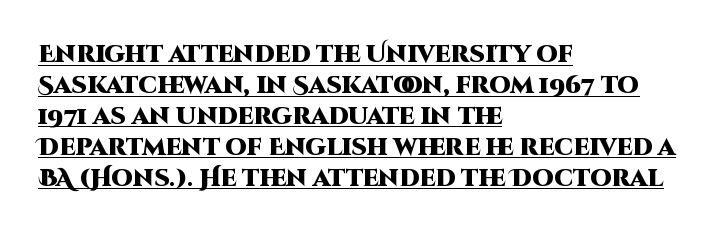
Vertical spacing — default. As a designer I'd log this as weight 700, bold. Rendered with straight, roman letterforms. Caption: standard tracking, unaltered. Reading down the block, your eye returns to a fixed left position each line. Students, observe the line beneath the letters — that is underlining.
